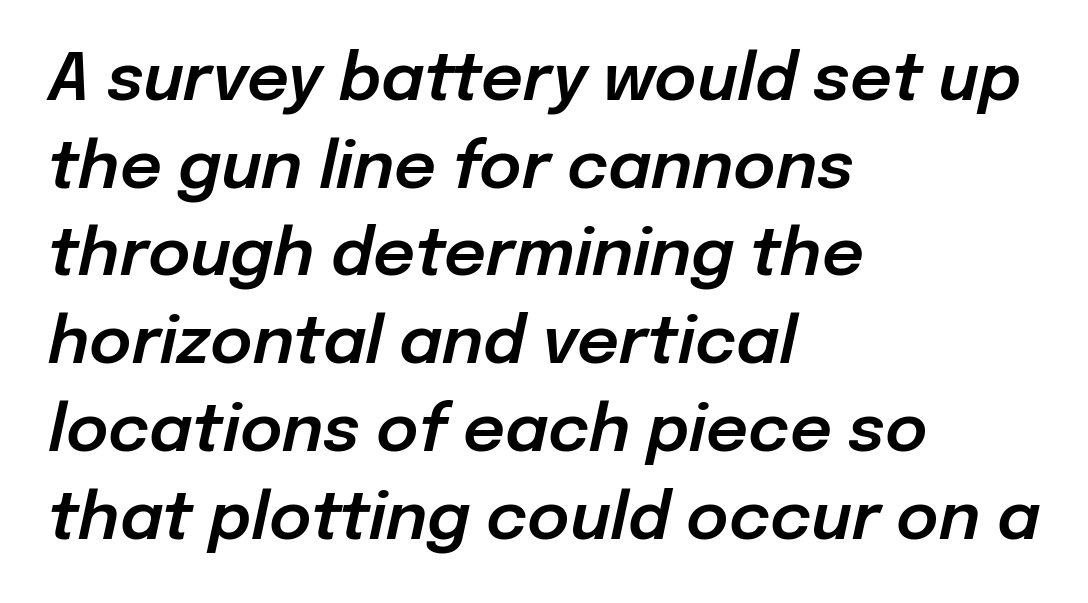
This is oblique type, the kind used for emphasis or titles. If you drew a ruler down the left edge, every line would touch it. Spacing verdict: proportional, widths tailored to each character. Anything drawn beneath the words? Only blank space.
